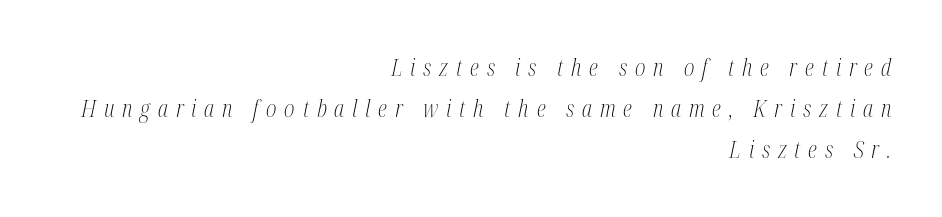
{"italic": "yes", "lean": "right", "slant_degrees": 12, "bold": "no", "underline": "no", "align": "right", "line_spacing_ratio": 1.79, "letter_spacing": "wide", "letter_spacing_em": 0.34, "glyph_px": 23}
